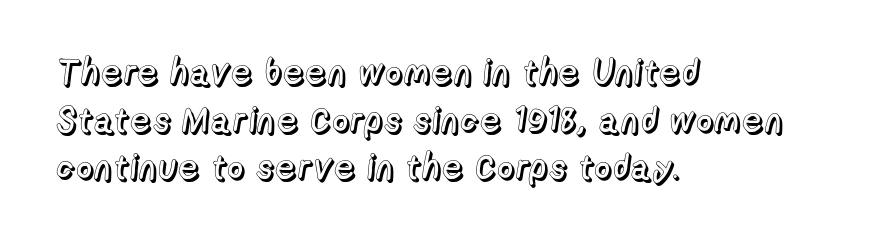
The image shows 35 px text type; set left-aligned, normal line spacing (1.36x), normal letter spacing, not underlined; a medium x-height.
